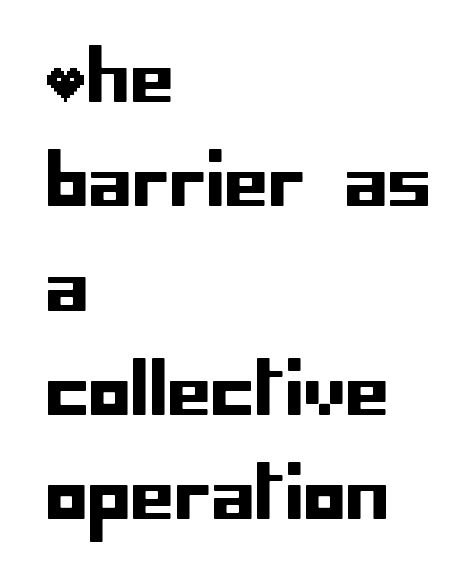
Honestly, there is no underline to notice here at all. Interline gaps are of average width in this sample. The lettering holds an erect, upright posture throughout. Spacing between characters is what you'd get straight out of the box.
